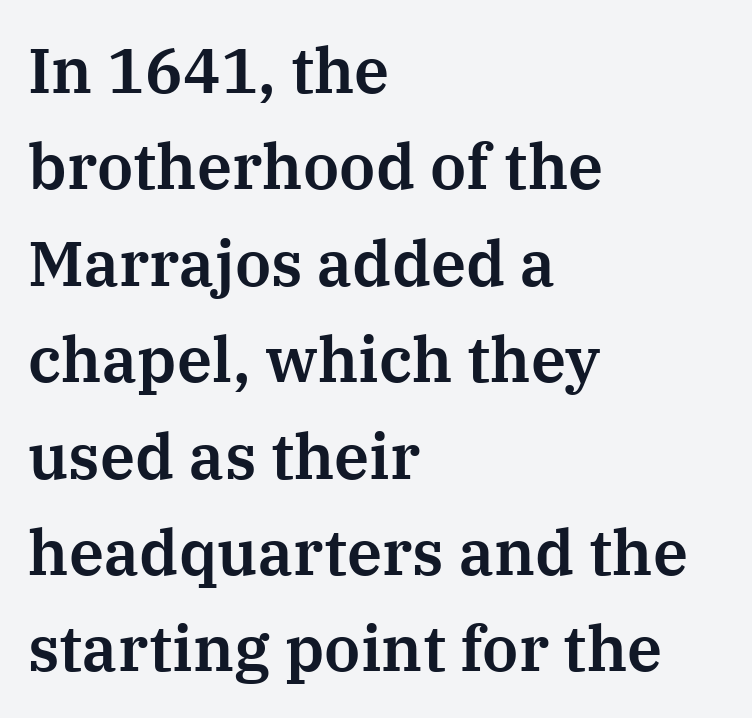
What stands out about the letter spacing? Nothing — it is the standard amount. Check where the strokes stop: tiny serifs finish them off. This sample uses an upright cut, with every glyph sitting square on the baseline. Honestly, the row spacing looks completely unremarkable. Teacher's note: observe the even left margin — that is flush-left alignment.
